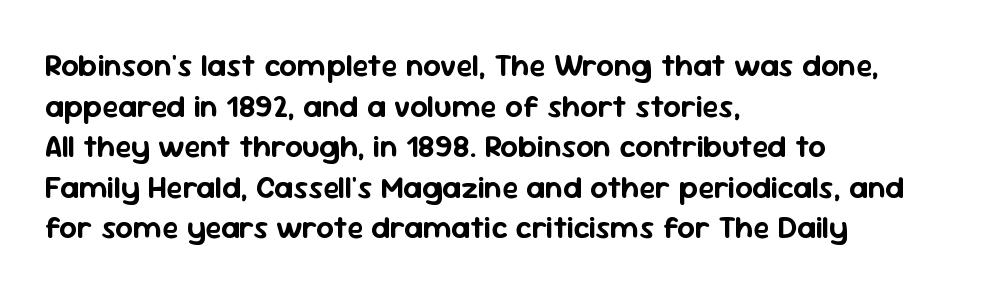
Q: Is the text italic (slanted)? A: No, it is upright.
Q: Is the typeface a serif or a sans-serif typeface? A: Sans-serif.
Q: Is the text underlined? A: No.
Q: How is the paragraph aligned? A: Left-aligned.
Q: Is the spacing between letters normal or unusually wide? A: Normal.
Q: Is the spacing between lines tight, normal or loose? A: Normal.
Q: Width (condensed, normal, or wide)? A: Normal.
Q: Stroke contrast? A: Low.
Q: x-height? A: Medium.
Q: Monospaced? A: No.
